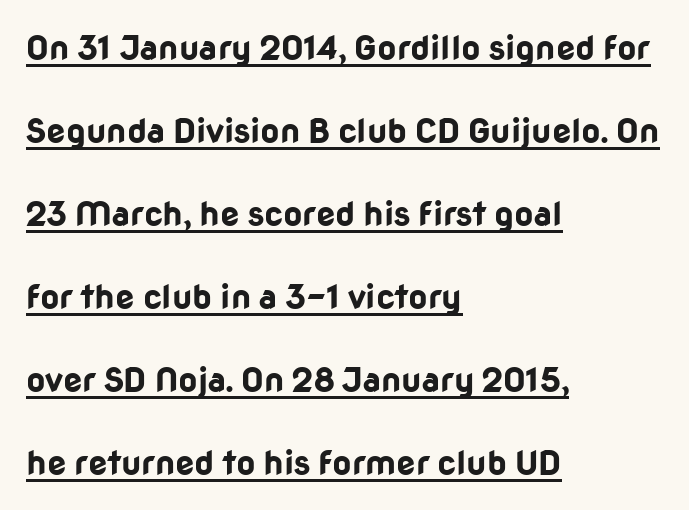
Q: Is the text bold? A: Yes.
Q: Is the text italic (slanted)? A: No, it is upright.
Q: Is the typeface a serif or a sans-serif typeface? A: Sans-serif.
Q: Is the text underlined? A: Yes.
Q: How is the paragraph aligned? A: Left-aligned.
Q: Is the spacing between letters normal or unusually wide? A: Normal.
Q: Is the spacing between lines tight, normal or loose? A: Loose.
Q: Width (condensed, normal, or wide)? A: Normal.
Q: Stroke contrast? A: Low.
Q: x-height? A: Medium.
Q: Monospaced? A: No.
